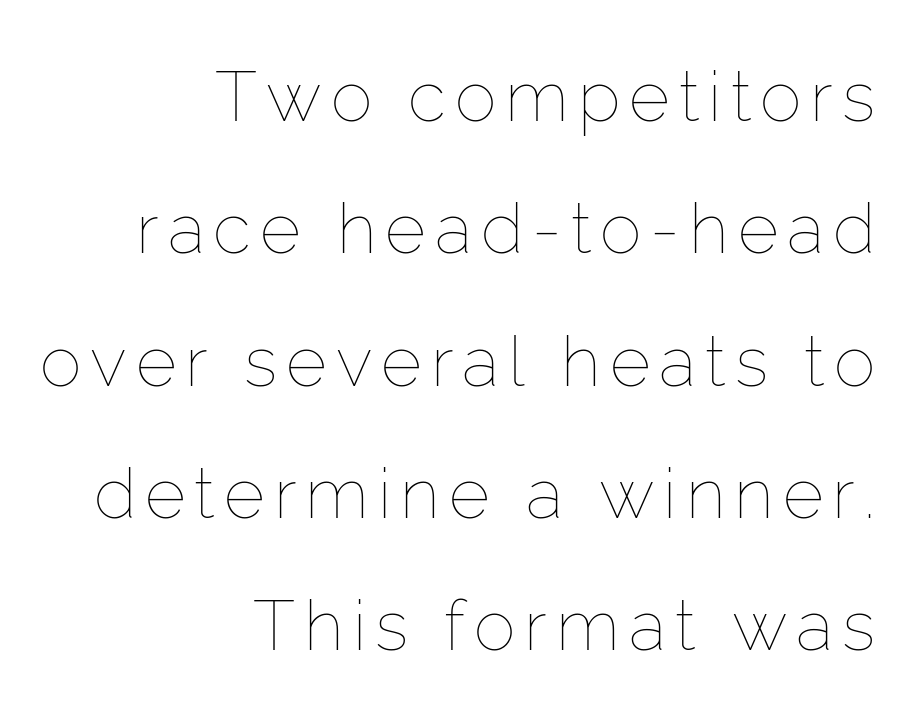
The typesetter chose a ragged-left arrangement here. Stem width sits at or under what a default text font uses. Does the lettering tilt? It doesn't — this is upright. These lines are rendered in a variable-pitch font. The gap between lines stays unmarked.
